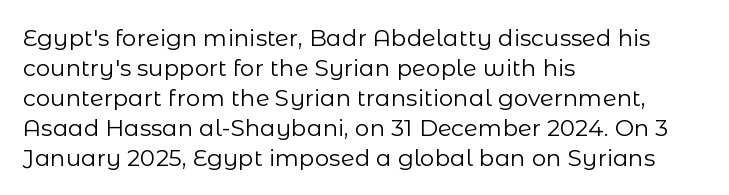
The image shows 23 px text type, upright; set left-aligned, normal line spacing (1.3x), normal letter spacing, not underlined.
